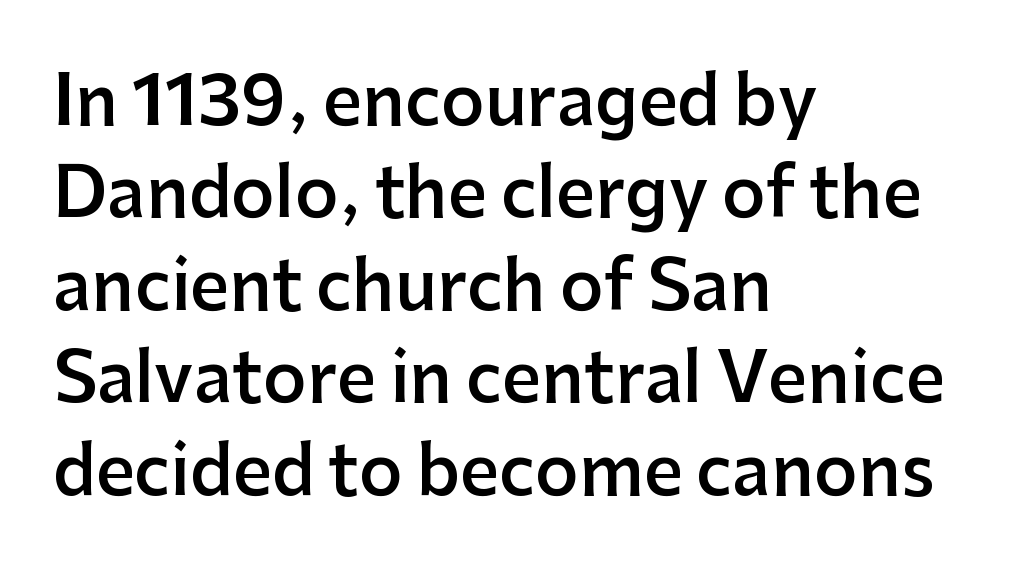
The image shows 68 px semibold sans-serif type, upright; set left-aligned, normal line spacing (1.36x), normal letter spacing, not underlined; low stroke contrast and a medium x-height.
